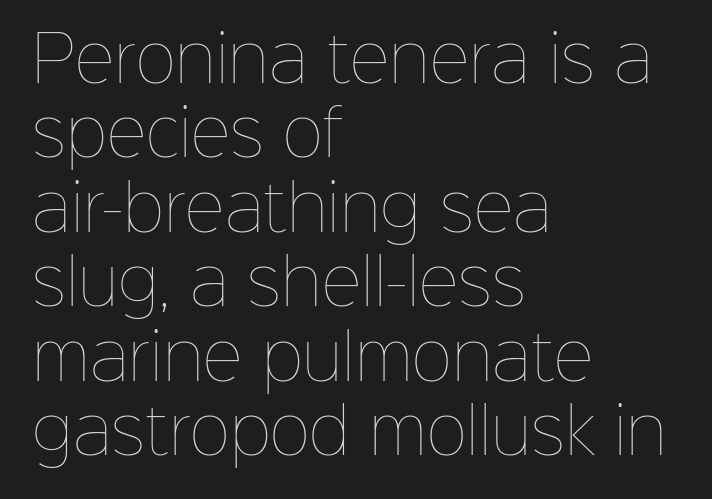
{"italic": "no", "bold": "no", "weight": "thin", "width": "normal", "stroke_contrast": "low", "x_height": "medium", "monospaced": "no", "underline": "no", "align": "left", "line_spacing_ratio": 1.2, "letter_spacing": "normal", "letter_spacing_em": 0.0, "glyph_px": 62}
